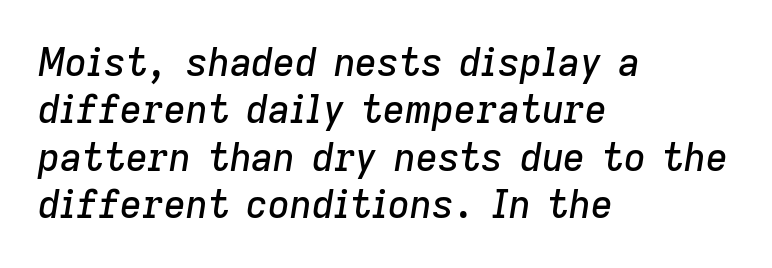
Decoration check: the copy has no underline. The rendering uses a moderate line-height, typical for paragraphs. Does extra space separate the letters? No, they use regular spacing. Here the designer chose a conventional face with non-uniform glyph widths.
